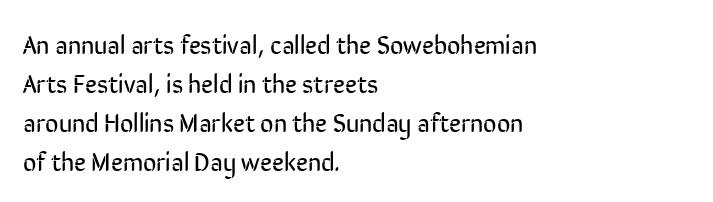
Each new line begins a customary step beneath the previous one. Students, note that the glyphs here touch the page at normal intervals. Letters rest on an invisible, unmarked baseline. Posture: upright roman.
